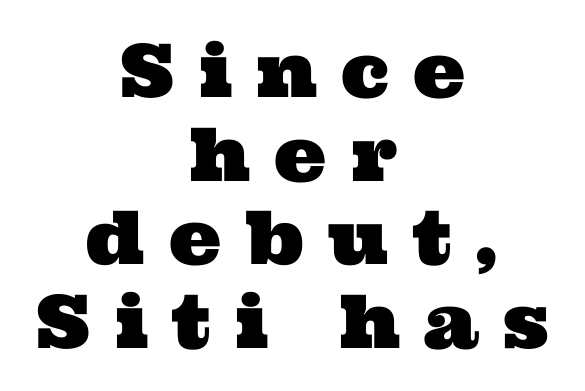
{"serif": "yes", "width": "wide", "stroke_contrast": "medium", "x_height": "medium", "monospaced": "no", "underline": "no", "align": "center", "line_spacing": "tight", "line_spacing_ratio": 1.13, "letter_spacing": "wide", "letter_spacing_em": 0.32, "glyph_px": 74}
